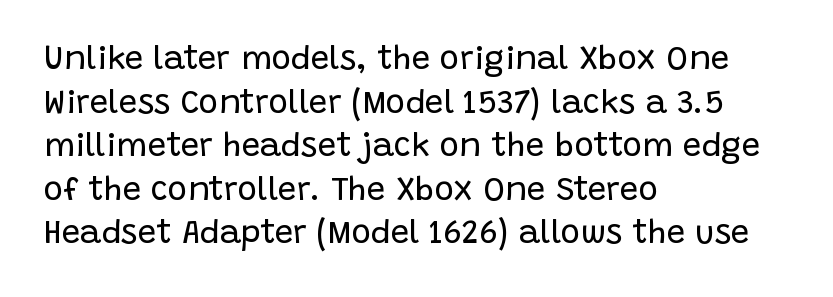
Q: Is the text bold? A: No.
Q: Is the text italic (slanted)? A: No, it is upright.
Q: Is the typeface a serif or a sans-serif typeface? A: Sans-serif.
Q: Is the text underlined? A: No.
Q: How is the paragraph aligned? A: Left-aligned.
Q: Is the spacing between letters normal or unusually wide? A: Normal.
Q: Is the spacing between lines tight, normal or loose? A: Normal.
Q: Width (condensed, normal, or wide)? A: Normal.
Q: Stroke contrast? A: Low.
Q: x-height? A: Large.
Q: Monospaced? A: No.
